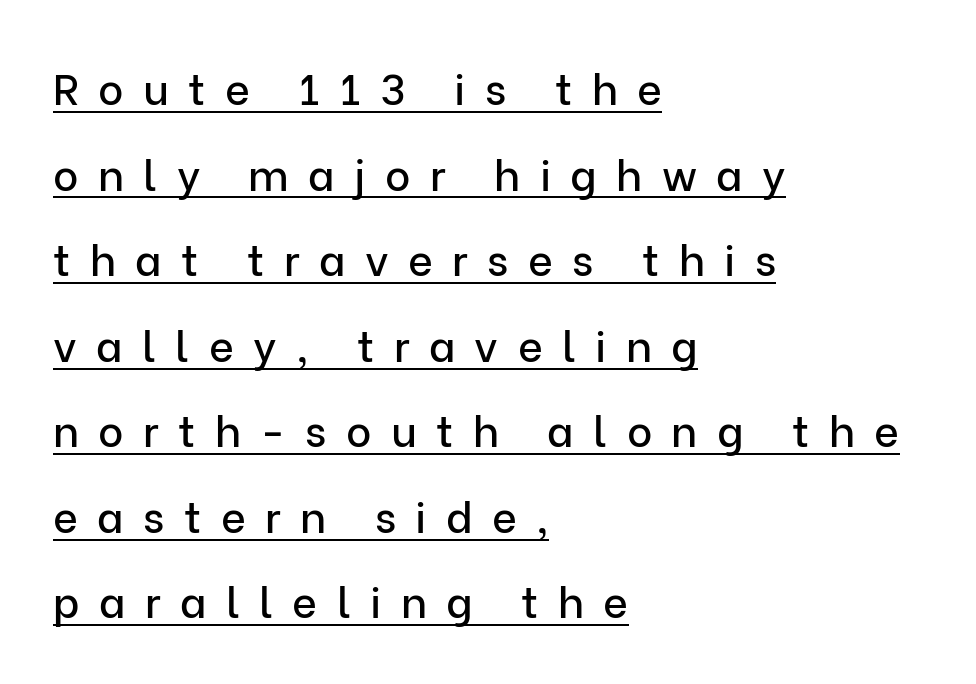
Q: Is the text italic (slanted)? A: No, it is upright.
Q: Is the typeface a serif or a sans-serif typeface? A: Sans-serif.
Q: Is the text underlined? A: Yes.
Q: How is the paragraph aligned? A: Left-aligned.
Q: Is the spacing between letters normal or unusually wide? A: Unusually wide.
Q: Is the spacing between lines tight, normal or loose? A: Loose.
Q: Width (condensed, normal, or wide)? A: Normal.
Q: Stroke contrast? A: Low.
Q: x-height? A: Medium.
Q: Monospaced? A: No.
